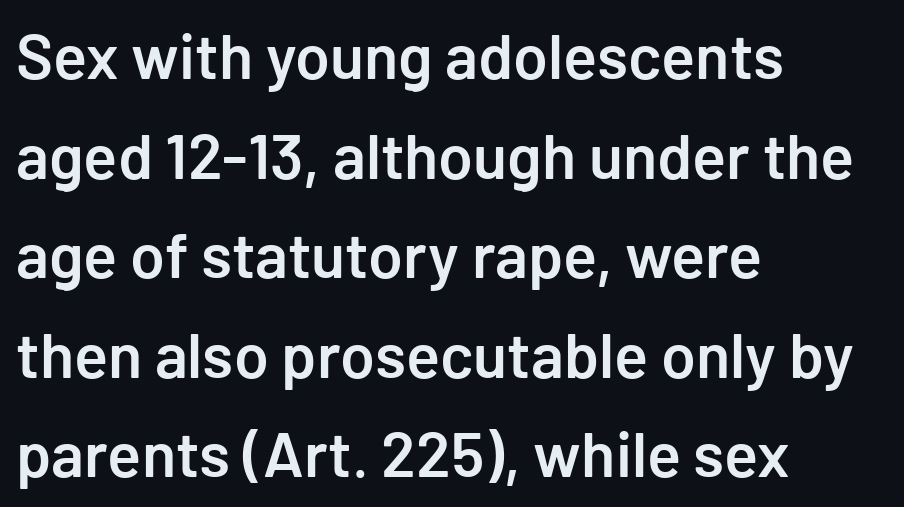
Rendered with straight, roman letterforms. This sample is left-justified, so line endings fall wherever the words run out. Summary of weight: moderately heavy, a semibold. The passage shown has conventional tracking throughout. Nope, no serifs anywhere on these letters. Horizontal bands of white between lines are of average thickness.
